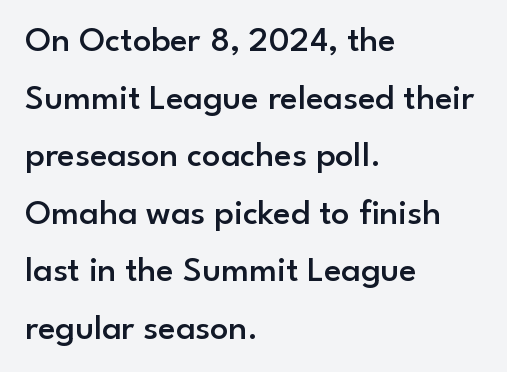
{"serif": "no", "italic": "no", "bold": "semi", "weight": "semibold", "width": "normal", "stroke_contrast": "low", "x_height": "small", "monospaced": "no", "underline": "no", "align": "left", "line_spacing": "normal", "line_spacing_ratio": 1.6, "letter_spacing": "normal", "letter_spacing_em": 0.0, "glyph_px": 36}
